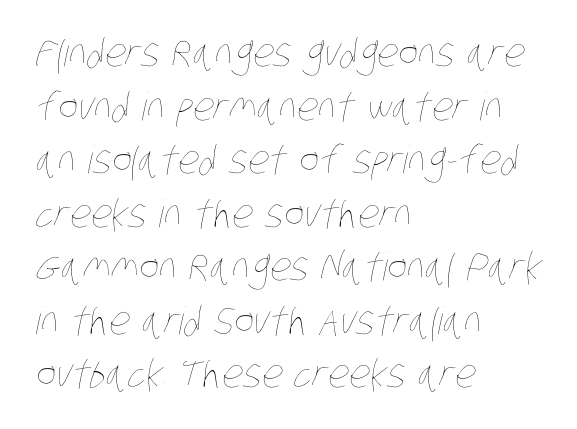
The image shows 38 px thin, condensed type; set left-aligned, normal line spacing (1.41x), normal letter spacing, not underlined; low stroke contrast and a large x-height.
